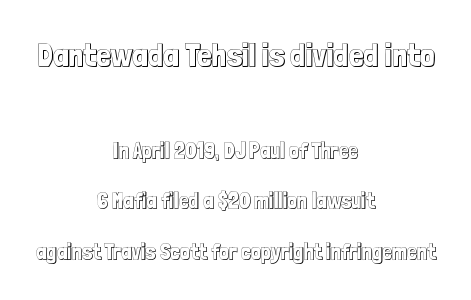
Q: Is the text italic (slanted)? A: No, it is upright.
Q: Is the text underlined? A: No.
Q: How is the paragraph aligned? A: Centered.
Q: Is the spacing between letters normal or unusually wide? A: Normal.
Q: Is the spacing between lines tight, normal or loose? A: Loose.
Q: Which block of text is set in a larger size, the first (top) or the second (bottom)? A: The first (top) one.
Q: Width (condensed, normal, or wide)? A: Condensed.
Q: x-height? A: Medium.
Q: Monospaced? A: No.
